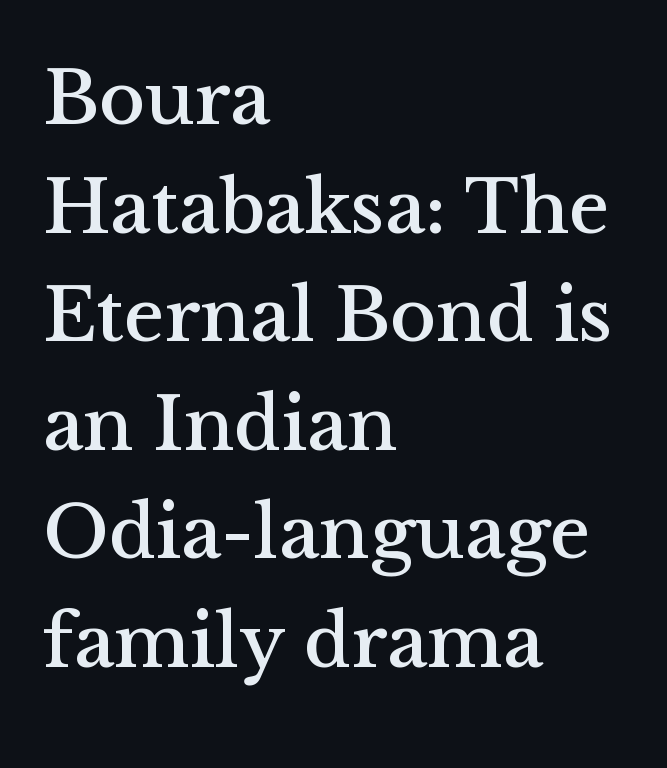
The image shows 77 px serif type, upright; set left-aligned, normal line spacing (1.41x), normal letter spacing, not underlined; medium stroke contrast and a medium x-height.
